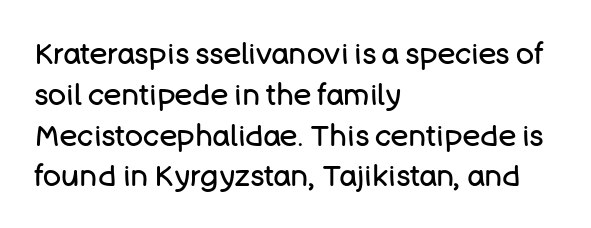
The image shows 30 px regular-weight sans-serif type, upright; set left-aligned, normal line spacing (1.36x), normal letter spacing, not underlined; low stroke contrast and a large x-height.
